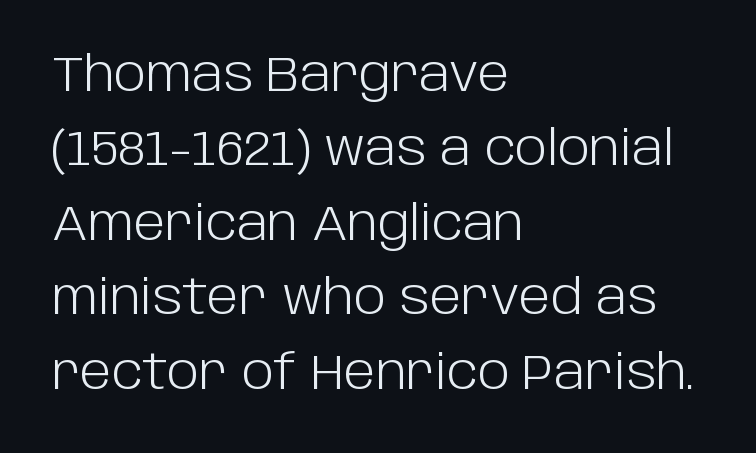
{"serif": "no", "italic": "no", "bold": "no", "weight": "light", "width": "normal", "stroke_contrast": "low", "x_height": "large", "monospaced": "no", "underline": "no", "align": "left", "line_spacing": "normal", "line_spacing_ratio": 1.55, "letter_spacing": "normal", "letter_spacing_em": 0.0, "glyph_px": 48}
